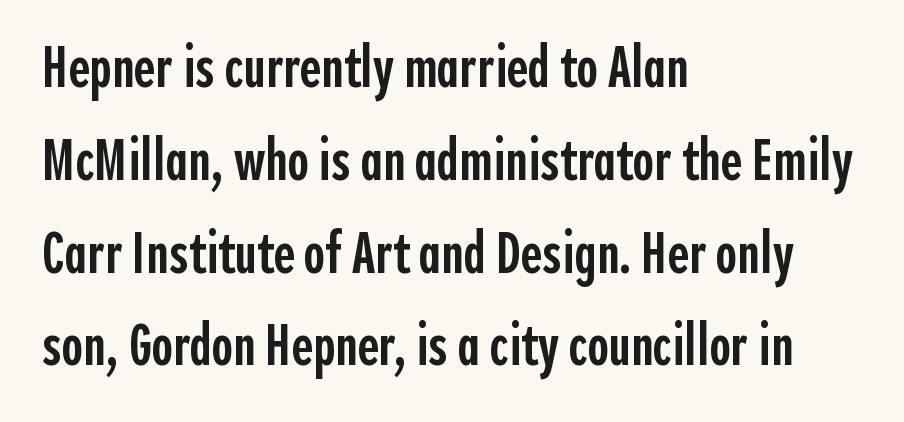
The image shows 58 px semibold, condensed sans-serif type, upright; set left-aligned, normal line spacing (1.6x), normal letter spacing, not underlined; a medium x-height.
